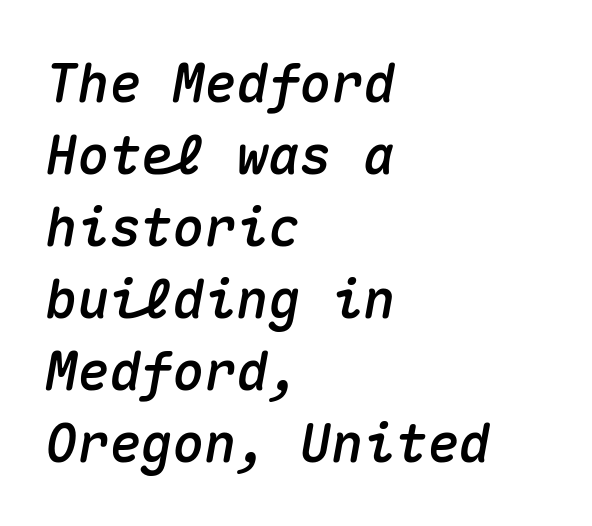
{"italic": "yes", "lean": "right", "slant_degrees": 10, "width": "normal", "stroke_contrast": "medium", "x_height": "medium", "monospaced": "yes", "underline": "no", "align": "left", "line_spacing": "normal", "line_spacing_ratio": 1.36, "letter_spacing": "normal", "letter_spacing_em": 0.0, "glyph_px": 53}
